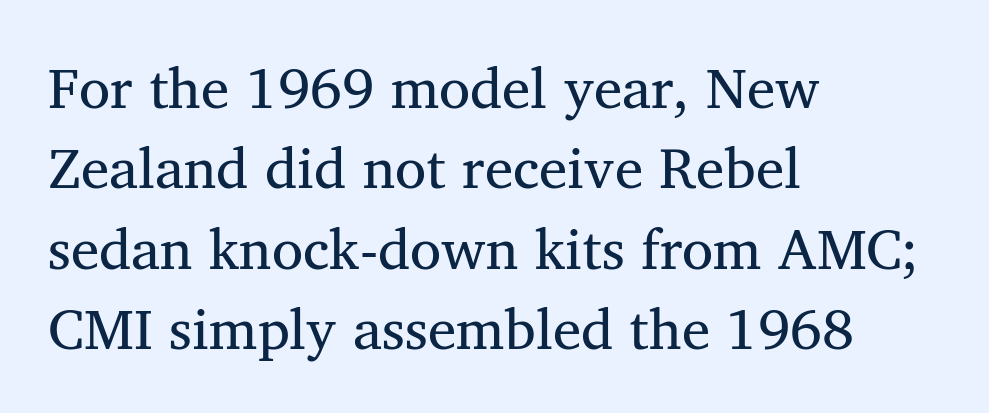
Letterform terminals end in serifs throughout the passage. Decoration check: the copy has no underline. The vertical gap from one line to the next is medium. All the whitespace from short lines collects on the right. Caption: standard tracking, unaltered. Each letter keeps its own natural width here, so spacing adapts to shape.
